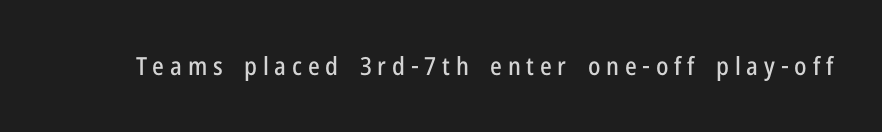
Q: Is the text italic (slanted)? A: No, it is upright.
Q: Is the text underlined? A: No.
Q: Is the spacing between letters normal or unusually wide? A: Unusually wide.
